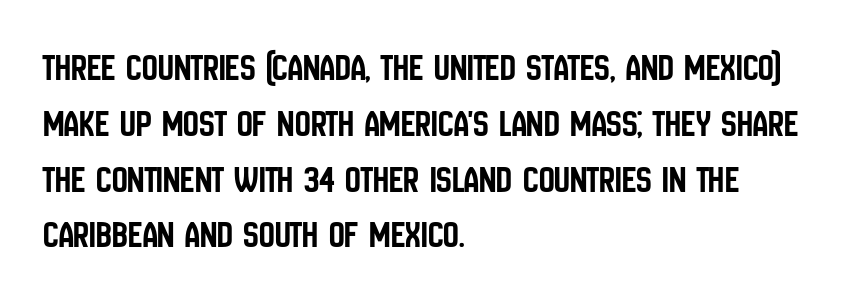
You could call the tracking neutral — neither tight nor loose. The passage shown is typed in a proportional face where columns would drift. The ragged edge is on the right, which tells us the setting is flush left. Just letters on the line, the space beneath them empty. The text was rendered using a sans face with plain stroke endings. Characters remain perfectly vertical along every line.
